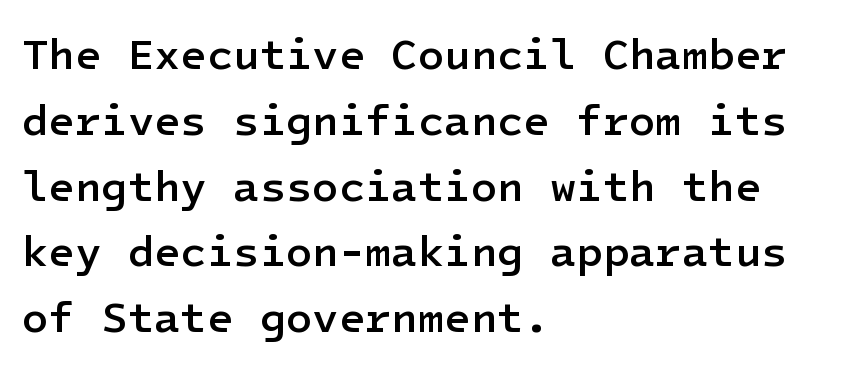
The image shows 43 px semibold sans-serif type, upright; set left-aligned, normal line spacing (1.53x), normal letter spacing, not underlined; low stroke contrast and a medium x-height.
